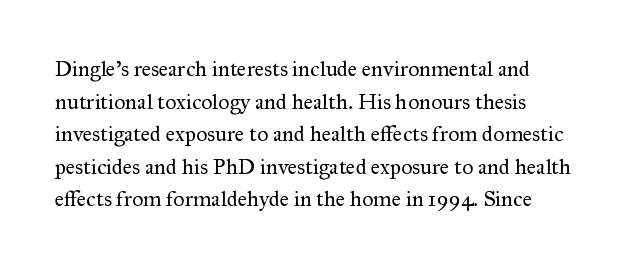
The image shows 22 px text type, upright; set left-aligned, normal line spacing (1.48x), normal letter spacing, not underlined.
